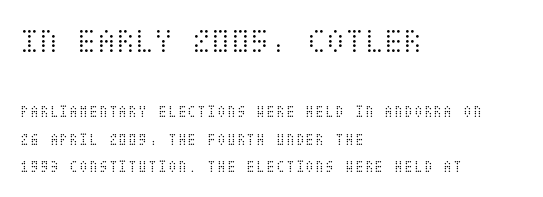
{"italic": "no", "bold": "no", "weight": "light", "width": "condensed", "stroke_contrast": "medium", "x_height": "large", "underline": "no", "align": "left", "line_spacing": "normal", "line_spacing_ratio": 1.52, "letter_spacing": "normal", "letter_spacing_em": 0.0, "larger_block": "first", "size_ratio": 1.94, "glyph_px": 35}
